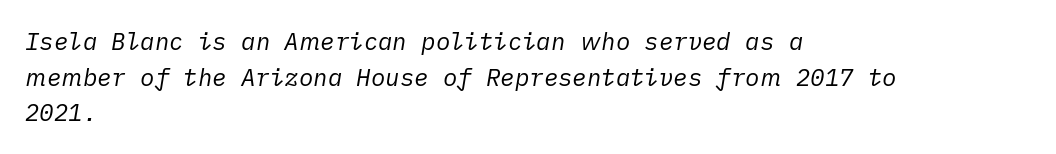
Here the glyphs are tracked normally, forming tight word shapes. Descender tails drop into unmarked territory. The designer left line spacing at the default. Each stroke keeps to a modest, everyday thickness or less.
